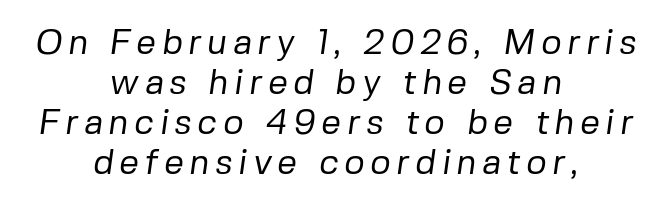
A typesetter would call this leading minimal, almost set solid. Check the space under the baseline: it is left empty. Unbolded letterforms with no extra heft. Look at the bottom of the vertical strokes: they stop flat, with no serifs.
